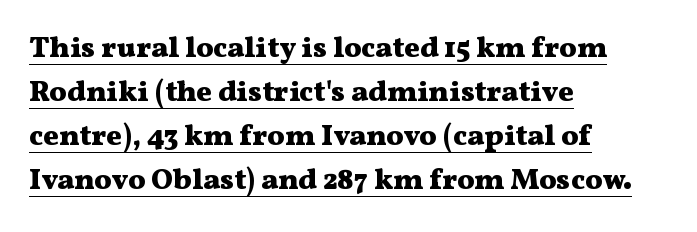
The image shows 29 px heavy, wide serif type, upright; set left-aligned, normal line spacing (1.52x), normal letter spacing, underlined; medium stroke contrast and a medium x-height.
